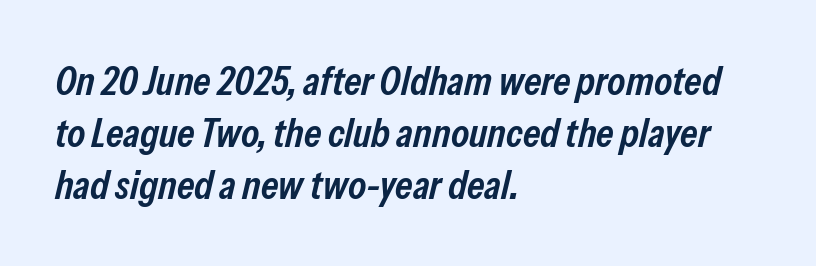
{"italic": "yes", "lean": "right", "slant_degrees": 13, "bold": "semi", "weight": "semibold", "width": "condensed", "stroke_contrast": "low", "x_height": "medium", "monospaced": "no", "underline": "no", "align": "left", "line_spacing": "normal", "line_spacing_ratio": 1.27, "letter_spacing": "normal", "letter_spacing_em": 0.0, "glyph_px": 41}
